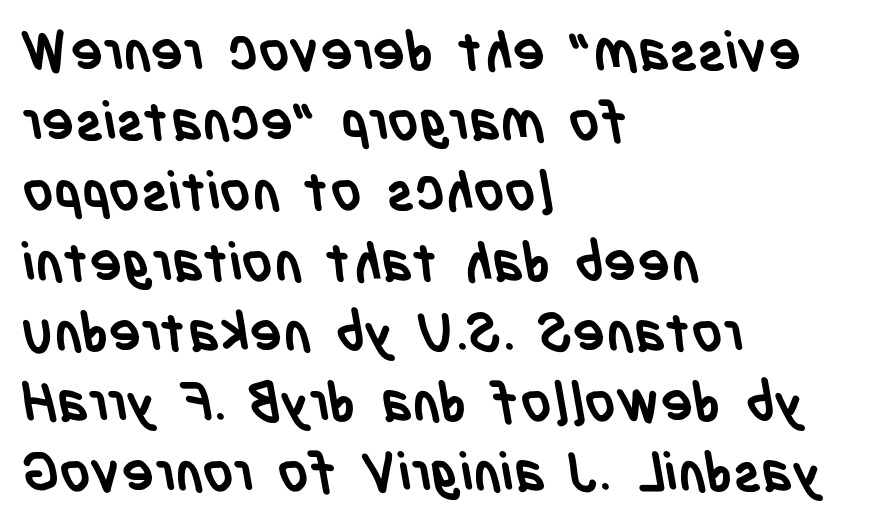
Students, this is bold: see how much ink each stroke carries. A normal amount of white space separates one row of letters from the next. This sample uses a sans-serif face. Bare-footed words on every line.
